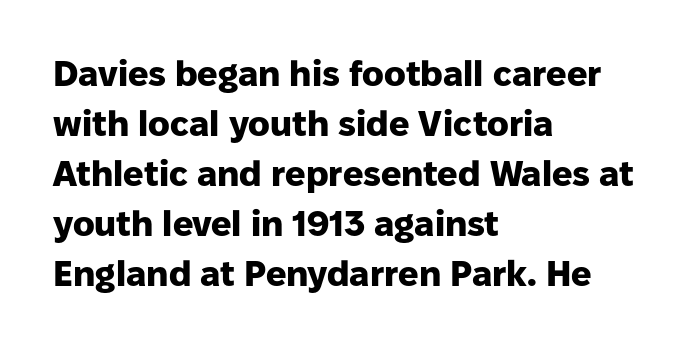
{"serif": "no", "italic": "no", "bold": "yes", "weight": "heavy", "width": "normal", "stroke_contrast": "low", "x_height": "medium", "monospaced": "no", "underline": "no", "align": "left", "line_spacing": "normal", "line_spacing_ratio": 1.39, "letter_spacing": "normal", "letter_spacing_em": 0.0, "glyph_px": 36}
